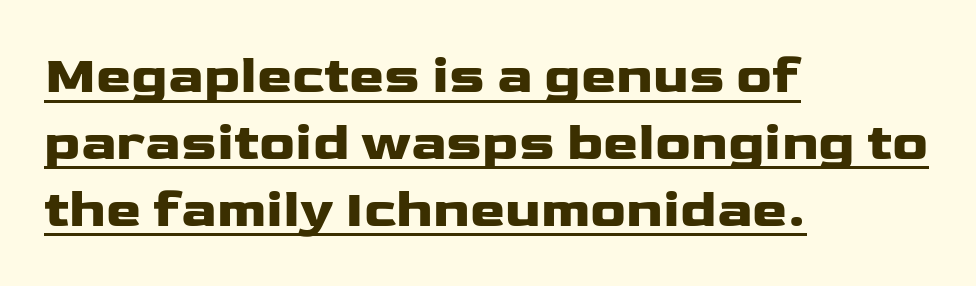
This rendering features underlined lettering. Typographic density is high because the face is bold. Vertical spacing — default. Are there feet on the stems? There aren't — it's a sans. You could not count columns in this text — the font is proportionally spaced. Typeset ragged right — the left edge is the straight one.
